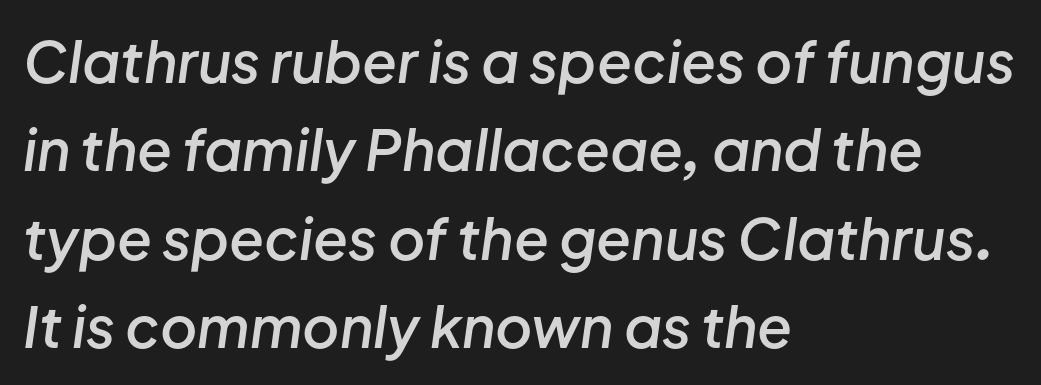
Is the type slanted? Yes — the strokes lean at a clear angle. The face used here is proportionally spaced, like ordinary book or web type. Notice how the passage keeps a crisp vertical edge on the left only. Caption: standard tracking, unaltered. The space directly below the letters is spotless. One glance says typical: line gaps are just what's usual.
